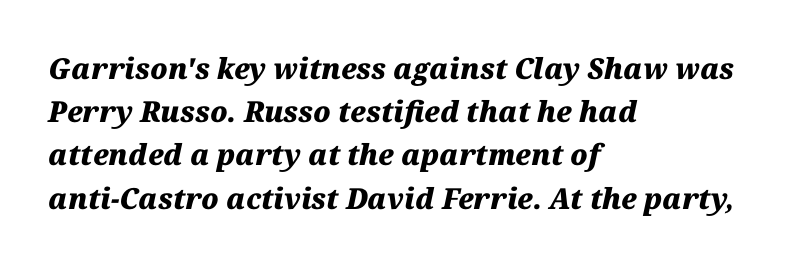
Q: Is the text bold? A: Yes.
Q: Is the text italic (slanted)? A: Yes, it leans right by about 12 degrees.
Q: Is the text underlined? A: No.
Q: How is the paragraph aligned? A: Left-aligned.
Q: Is the spacing between letters normal or unusually wide? A: Normal.
Q: Is the spacing between lines tight, normal or loose? A: Normal.
Q: Width (condensed, normal, or wide)? A: Normal.
Q: Stroke contrast? A: Medium.
Q: x-height? A: Medium.
Q: Monospaced? A: No.
